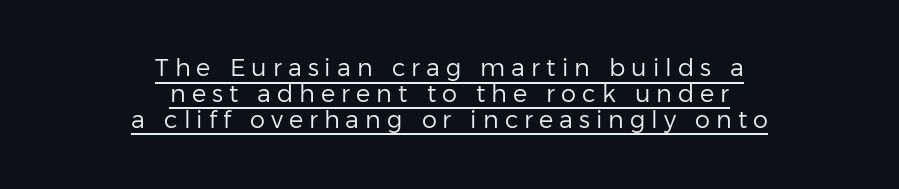
Q: Is the text bold? A: No.
Q: Is the text italic (slanted)? A: No, it is upright.
Q: Is the text underlined? A: Yes.
Q: How is the paragraph aligned? A: Centered.
Q: Is the spacing between letters normal or unusually wide? A: Unusually wide.
Q: Is the spacing between lines tight, normal or loose? A: Tight.
